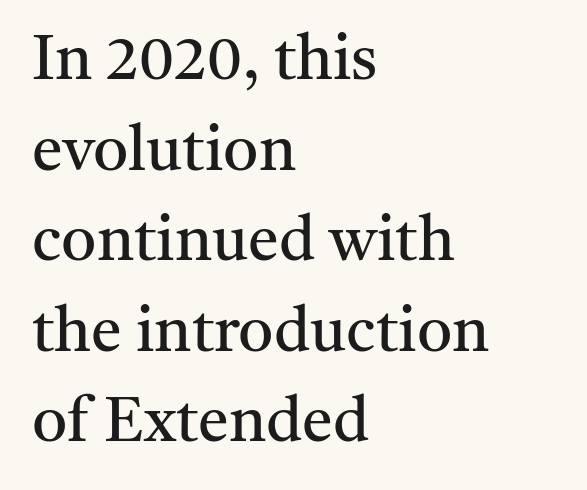
The image shows 62 px regular-weight serif type, upright; set left-aligned, normal line spacing (1.46x), normal letter spacing, not underlined; medium stroke contrast and a medium x-height.
